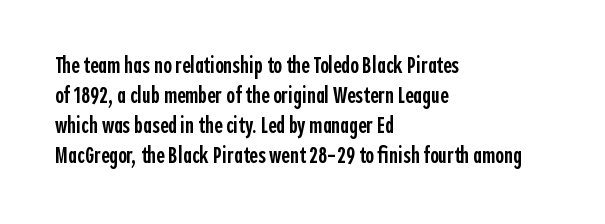
The image shows 23 px text type, upright; set left-aligned, normal line spacing (1.3x), normal letter spacing, not underlined.
